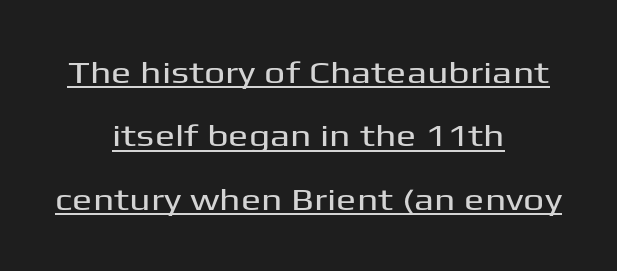
Unlike italic type, these characters show no tilt at all. The letterforms sit shoulder to shoulder at normal distance. Compared with undecorated copy, this sample adds a rule below the words. Each letter keeps its own natural width here, so spacing adapts to shape.
